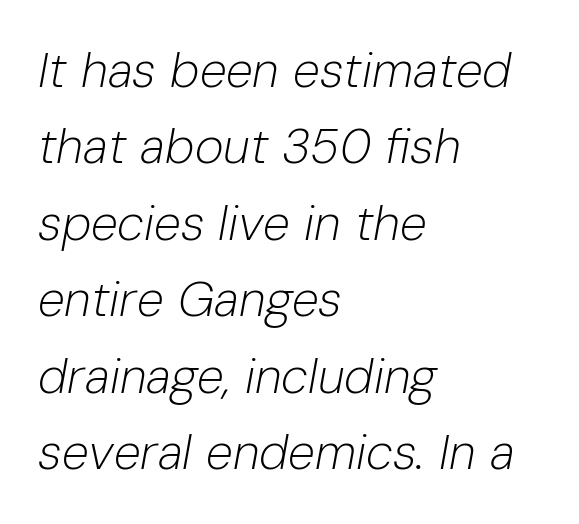
{"italic": "yes", "lean": "right", "slant_degrees": 10, "bold": "no", "weight": "light", "width": "normal", "stroke_contrast": "low", "x_height": "medium", "monospaced": "no", "underline": "no", "align": "left", "line_spacing": "normal", "line_spacing_ratio": 1.56, "letter_spacing": "normal", "letter_spacing_em": 0.0, "glyph_px": 49}
